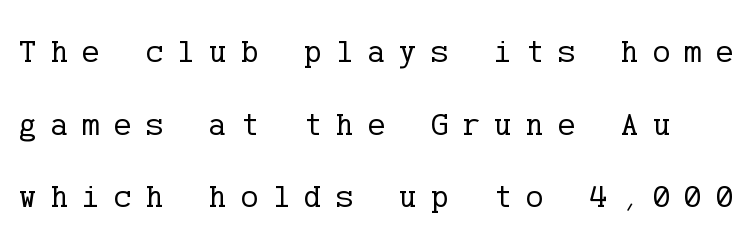
The image shows 33 px regular-weight serif type, upright; set loose line spacing (2.2x), unusually wide letter spacing (+0.43 em), not underlined; low stroke contrast and a medium x-height.
